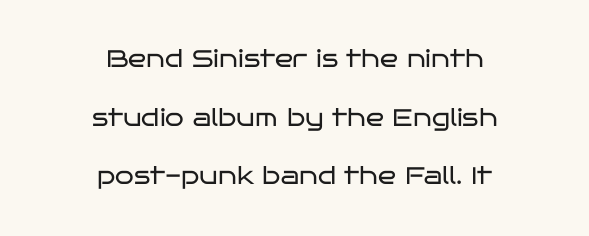
The image shows 24 px text type, upright; set centered, loose line spacing (2.44x), normal letter spacing, not underlined.
